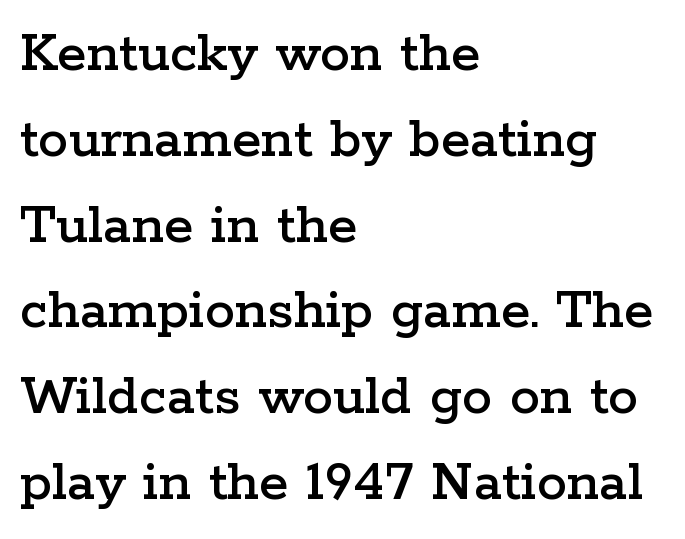
The foot of each line stays bare and open. These lines keep a tight, regular rhythm from letter to letter. Baseline-to-baseline distance is the conventional proportion of letter height. Italic: no, the glyphs are upright roman. Notice how the passage keeps a crisp vertical edge on the left only.
